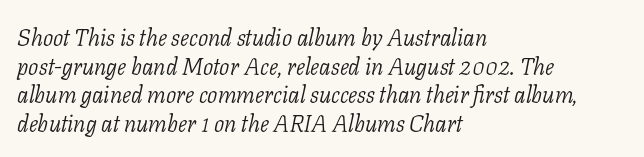
The image shows 23 px text type, italic (leaning right); set left-aligned, normal line spacing (1.25x), normal letter spacing, not underlined.
